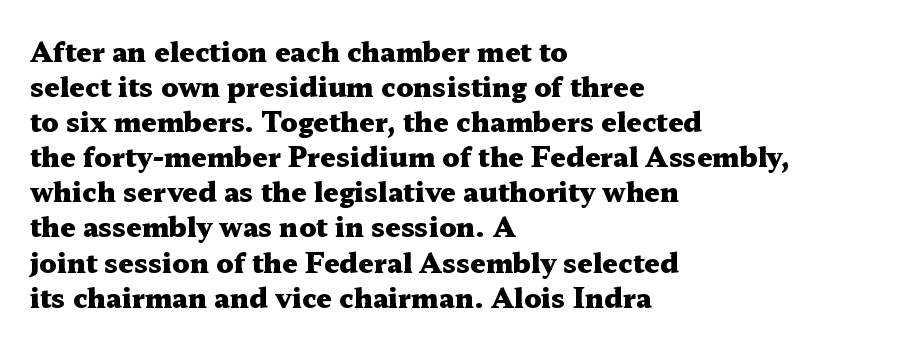
Is there much room between lines? A standard amount, neither cramped nor airy. Emphasis by weight is at full strength: bold. Each word holds together tightly as a unit, with standard inter-letter gaps. Rule under the text: the space is simply empty. Style check: upright. Does the copy run flush right? No — it runs flush left.
